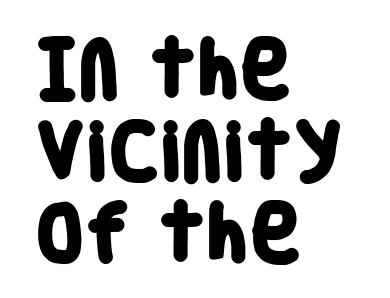
What kind of face is this? One without serifs — a sans. The characters look thick and weighty, a clear bold. The face used here is proportionally spaced, like ordinary book or web type. Compared with a centered layout, this one pins lines to the left instead. Type without underlining.
